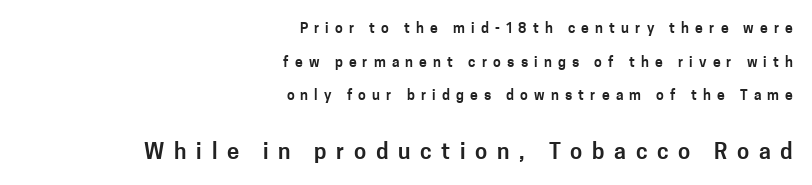
Notice the wide empty band between every row — that's loose leading. The rendering inserts visible extra space after every character. Tall strokes in this sample are plumb rather than angled. The passage shown is not underscored anywhere. Leftover space on each line is placed entirely before the opening word. Typesetter's note — lower block bumped up in size, upper block left smaller.
